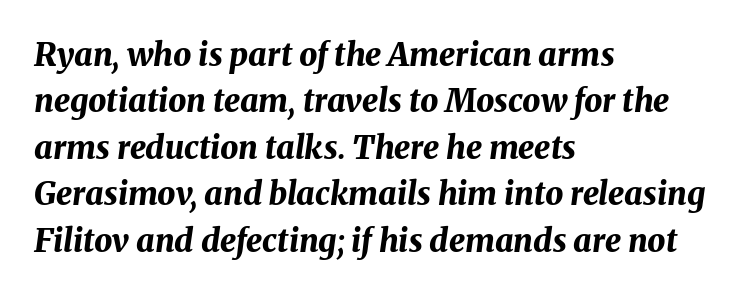
The specimen reads as italic at a glance. Typeset ragged right — the left edge is the straight one. The passage shown is emphatically bold. The rendering uses a moderate line-height, typical for paragraphs.
